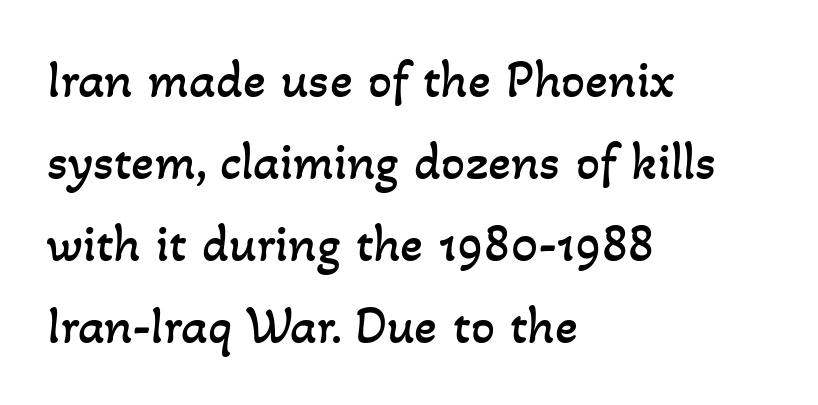
The image shows 53 px regular-weight type; set left-aligned, normal line spacing (1.55x), normal letter spacing, not underlined; low stroke contrast and a small x-height.
